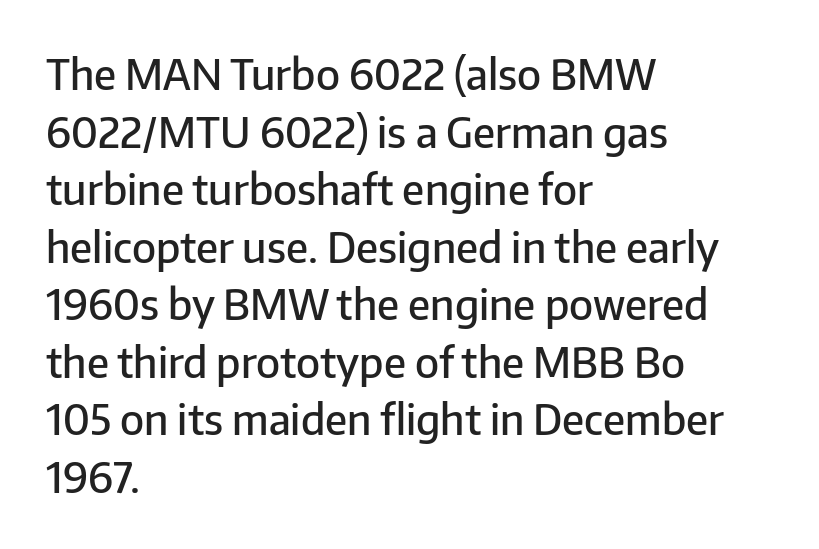
{"serif": "no", "italic": "no", "bold": "semi", "weight": "semibold", "width": "normal", "stroke_contrast": "low", "x_height": "medium", "monospaced": "no", "underline": "no", "align": "left", "line_spacing": "normal", "line_spacing_ratio": 1.37, "letter_spacing": "normal", "letter_spacing_em": 0.0, "glyph_px": 42}
